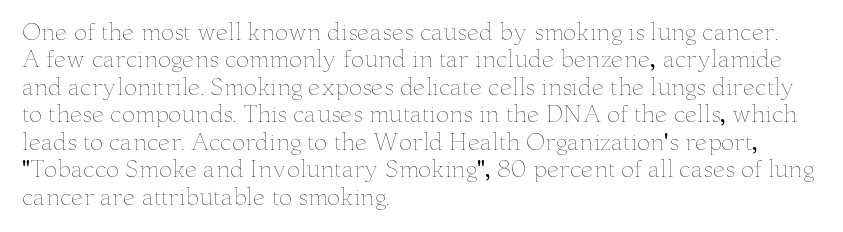
Counters stay open thanks to moderate or lighter strokes. All the whitespace from short lines collects on the right. Normally led — the rows are evenly, conventionally spaced. The glyphs are unaccompanied by any horizontal stroke below them.
